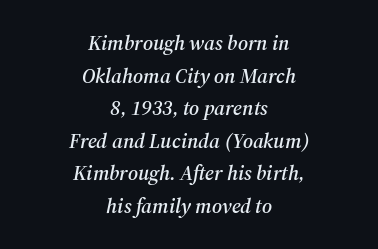
{"italic": "yes", "lean": "right", "slant_degrees": 12, "underline": "no", "align": "center", "line_spacing": "normal", "line_spacing_ratio": 1.55, "letter_spacing": "normal", "letter_spacing_em": 0.0, "glyph_px": 21}
